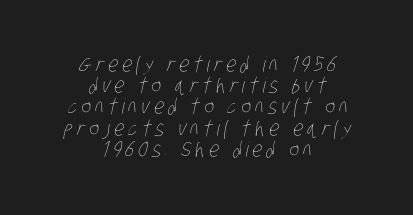
Q: Is the text bold? A: No.
Q: Is the text underlined? A: No.
Q: How is the paragraph aligned? A: Centered.
Q: Is the spacing between letters normal or unusually wide? A: Unusually wide.
Q: Is the spacing between lines tight, normal or loose? A: Tight.
